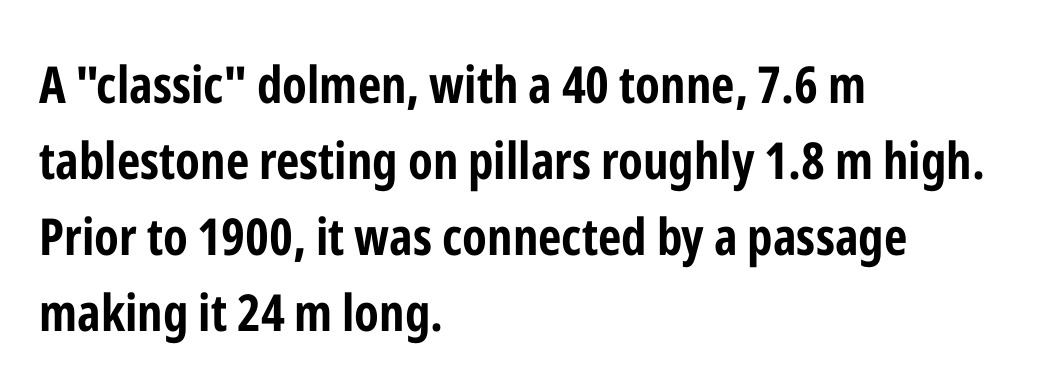
The image shows 51 px bold, condensed sans-serif type, upright; set left-aligned, normal line spacing (1.49x), normal letter spacing, not underlined; low stroke contrast and a medium x-height.
